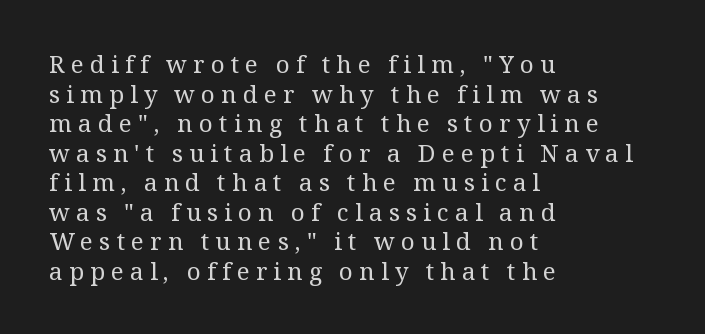
{"italic": "no", "bold": "no", "underline": "no", "align": "left", "line_spacing_ratio": 1.23, "letter_spacing": "wide", "letter_spacing_em": 0.26, "glyph_px": 24}
